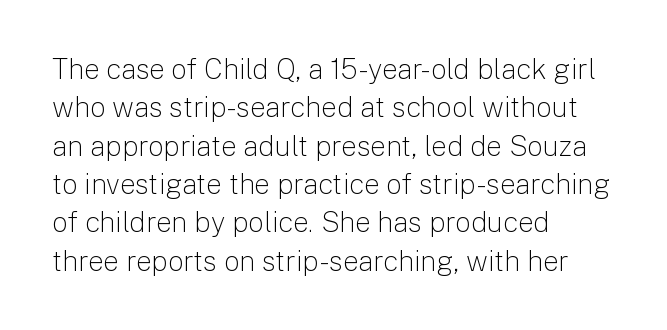
{"serif": "no", "italic": "no", "bold": "no", "weight": "light", "width": "normal", "stroke_contrast": "low", "x_height": "medium", "monospaced": "no", "underline": "no", "align": "left", "line_spacing": "normal", "line_spacing_ratio": 1.37, "letter_spacing": "normal", "letter_spacing_em": 0.0, "glyph_px": 28}
